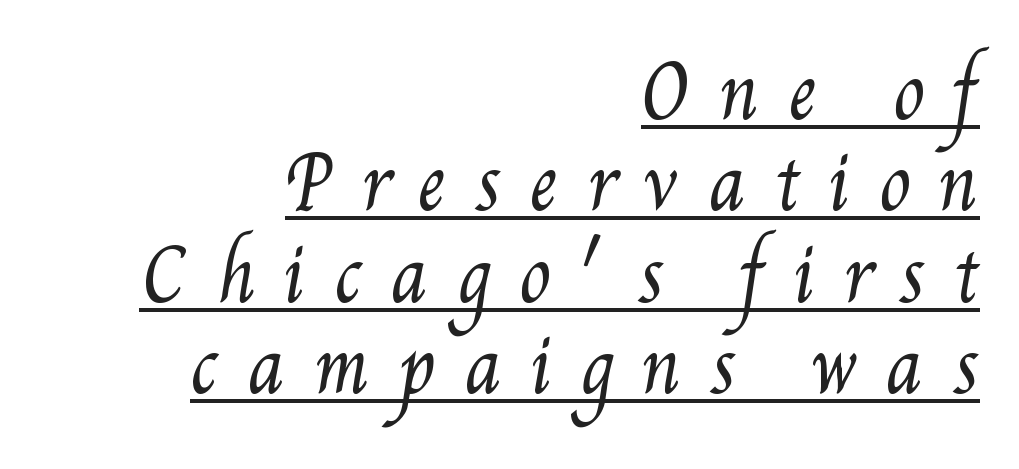
Words appear elongated and porous because spacing is wide. Think of a printed novel: that variable character pitch is what you see here. The rows are spaced the way most documents space them. The characters are drawn with everyday or finer stroke widths.
